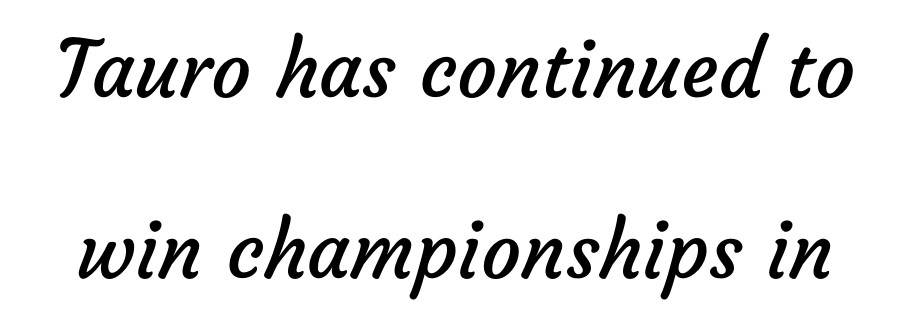
The image shows 79 px regular-weight sans-serif type; set loose line spacing (2.29x), normal letter spacing, not underlined; low stroke contrast and a medium x-height.
